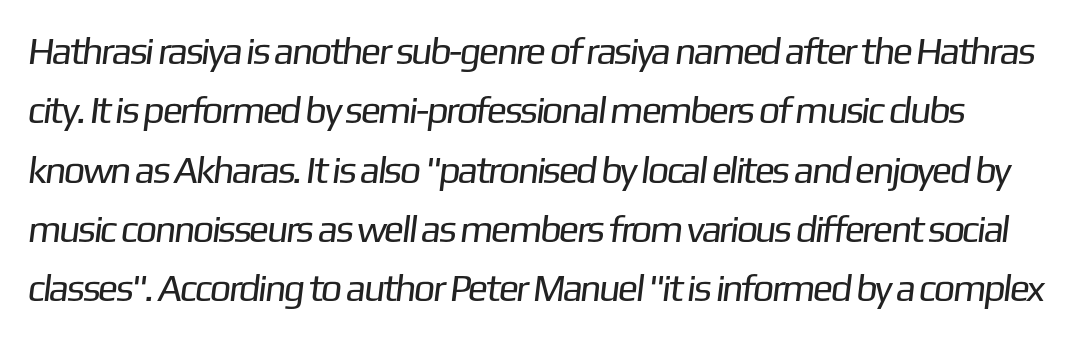
{"serif": "no", "bold": "no", "weight": "regular", "width": "normal", "stroke_contrast": "low", "x_height": "medium", "monospaced": "no", "underline": "no", "line_spacing": "normal", "line_spacing_ratio": 1.56, "letter_spacing": "normal", "letter_spacing_em": 0.0, "glyph_px": 38}
